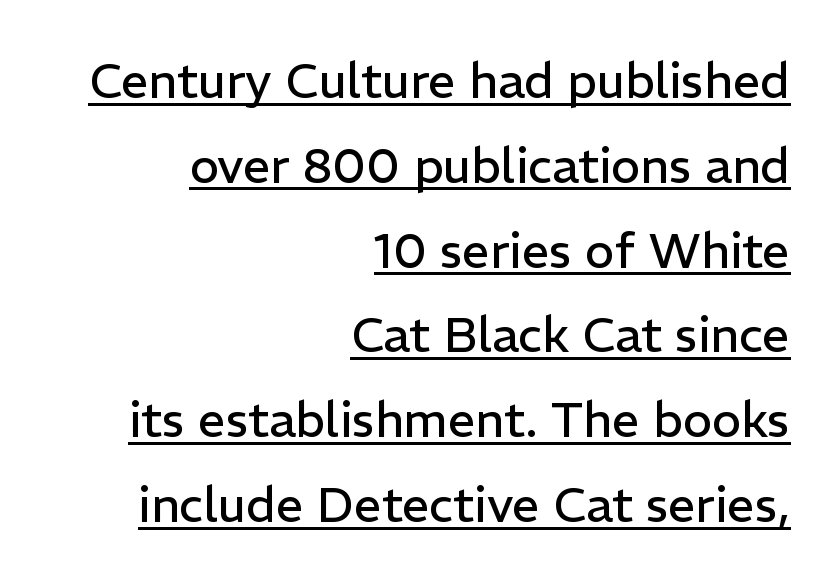
The face used here appears with an underline applied. The face used here is rendered with its standard letterfit. The characters display no serif detailing; their extremities are plain. A student would call this right alignment; a typographer would say flush right, rag left. Letters have the restrained weight of plain body copy at most. Looks like regular typesetting: each glyph gets only the width it needs.
